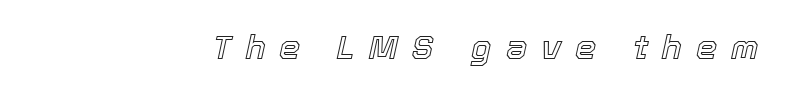
The image shows 34 px text type, italic (leaning right); set right-aligned, unusually wide letter spacing (+0.4 em), not underlined; a medium x-height.
